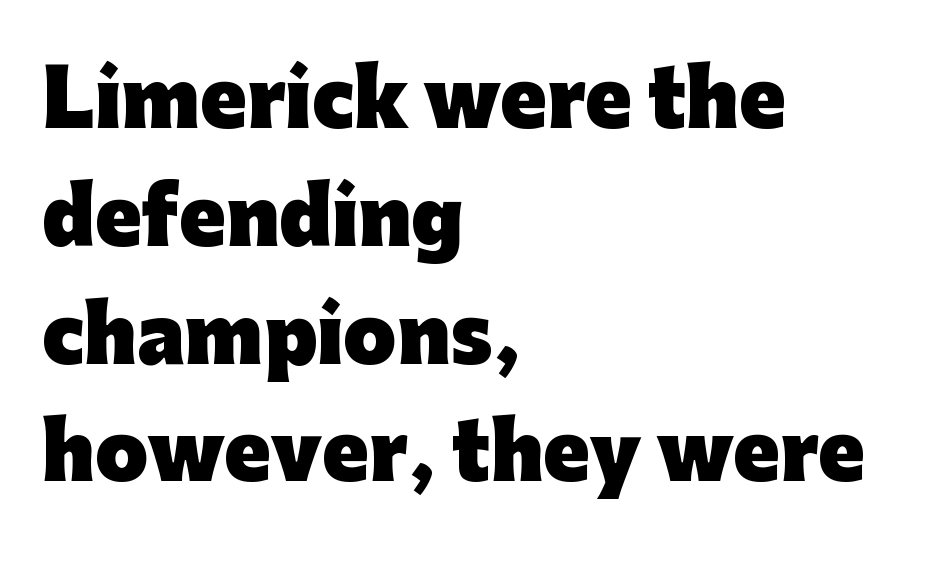
The image shows 76 px heavy sans-serif type, upright; set left-aligned, normal line spacing (1.55x), normal letter spacing, not underlined; low stroke contrast and a medium x-height.
